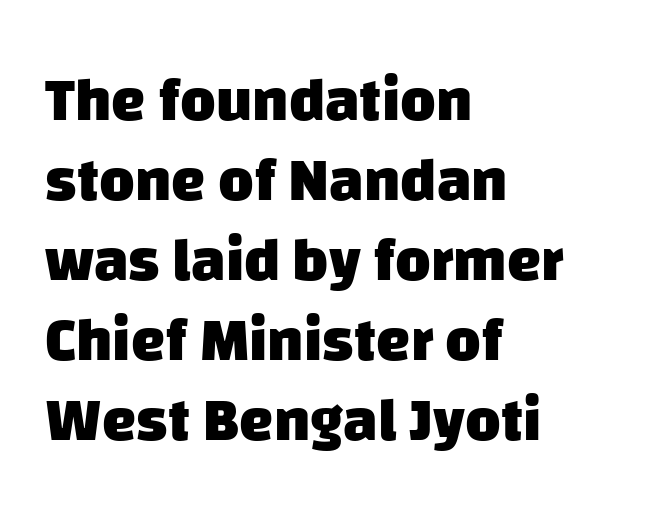
The image shows 61 px heavy sans-serif type; set left-aligned, normal line spacing (1.31x), normal letter spacing, not underlined; low stroke contrast and a large x-height.
